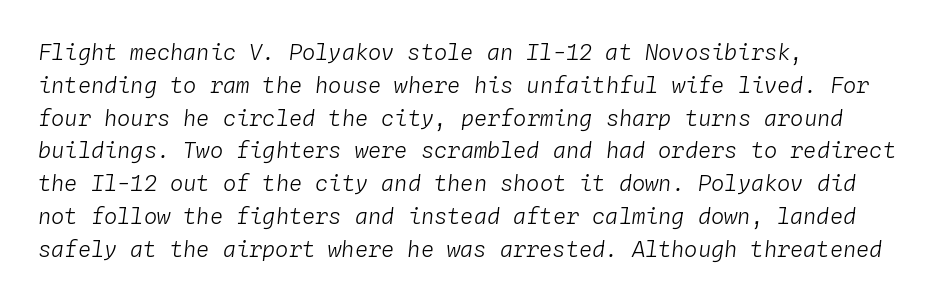
Q: Is the text bold? A: No.
Q: Is the text italic (slanted)? A: Yes, it leans right by about 4 degrees.
Q: Is the text underlined? A: No.
Q: How is the paragraph aligned? A: Left-aligned.
Q: Is the spacing between letters normal or unusually wide? A: Normal.
Q: Is the spacing between lines tight, normal or loose? A: Normal.
